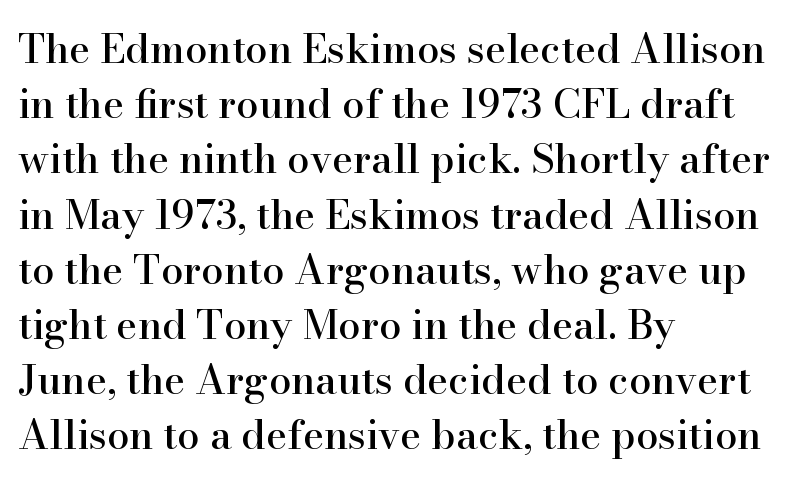
The type family on display is of the serif kind. Letter spacing: default. Style check: upright. Honestly, there is no underline to notice here at all. Is the block centered? No — it sits flush against the left margin.
